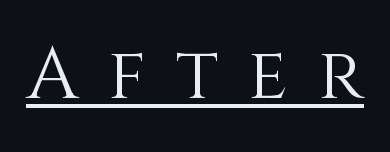
Q: Is the text bold? A: No.
Q: Is the text italic (slanted)? A: No, it is upright.
Q: Is the text underlined? A: Yes.
Q: Is the spacing between letters normal or unusually wide? A: Unusually wide.
Q: Width (condensed, normal, or wide)? A: Normal.
Q: Stroke contrast? A: Medium.
Q: x-height? A: Large.
Q: Monospaced? A: No.
